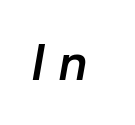
Q: Is the text bold? A: Semi-bold.
Q: Is the text italic (slanted)? A: Yes, it leans right by about 10 degrees.
Q: Is the text underlined? A: No.
Q: Is the spacing between letters normal or unusually wide? A: Unusually wide.
Q: Width (condensed, normal, or wide)? A: Normal.
Q: Stroke contrast? A: Low.
Q: x-height? A: Medium.
Q: Monospaced? A: No.
